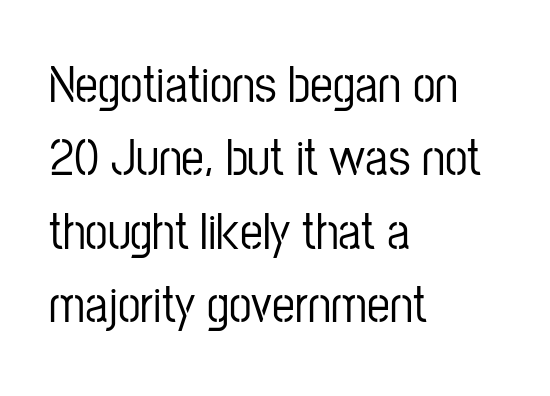
Q: Is the text italic (slanted)? A: No, it is upright.
Q: Is the typeface a serif or a sans-serif typeface? A: Sans-serif.
Q: Is the text underlined? A: No.
Q: How is the paragraph aligned? A: Left-aligned.
Q: Is the spacing between letters normal or unusually wide? A: Normal.
Q: Is the spacing between lines tight, normal or loose? A: Normal.
Q: Width (condensed, normal, or wide)? A: Condensed.
Q: Stroke contrast? A: Low.
Q: x-height? A: Medium.
Q: Monospaced? A: No.
